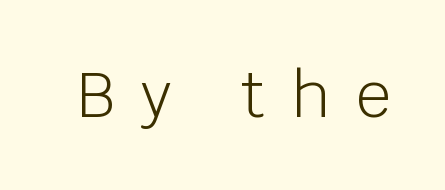
Q: Is the text bold? A: No.
Q: Is the text italic (slanted)? A: No, it is upright.
Q: Is the typeface a serif or a sans-serif typeface? A: Sans-serif.
Q: Is the text underlined? A: No.
Q: Is the spacing between letters normal or unusually wide? A: Unusually wide.
Q: Width (condensed, normal, or wide)? A: Normal.
Q: Stroke contrast? A: Low.
Q: x-height? A: Large.
Q: Monospaced? A: No.
